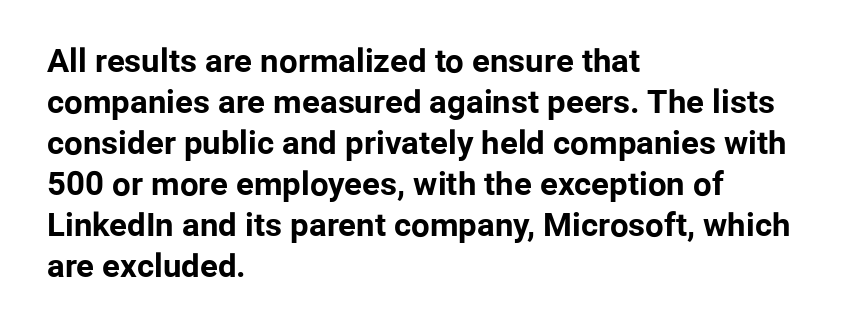
The passage shown is not underscored anywhere. Emphasis by weight is at full strength: bold. Glyph-to-glyph distance matches everyday printed text. Here the designer chose a conventional face with non-uniform glyph widths. This is the regular roman posture of the typeface.
